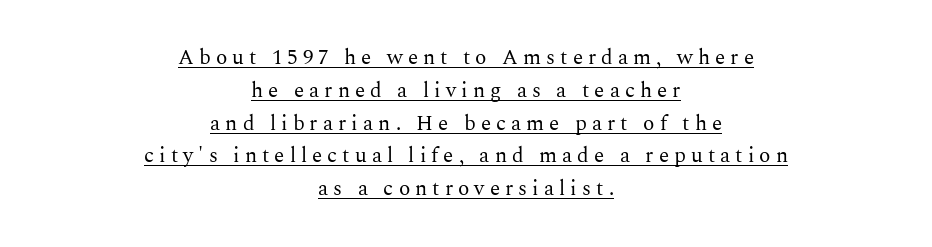
Q: Is the text bold? A: No.
Q: Is the text italic (slanted)? A: No, it is upright.
Q: Is the text underlined? A: Yes.
Q: How is the paragraph aligned? A: Centered.
Q: Is the spacing between letters normal or unusually wide? A: Unusually wide.
Q: Is the spacing between lines tight, normal or loose? A: Normal.
